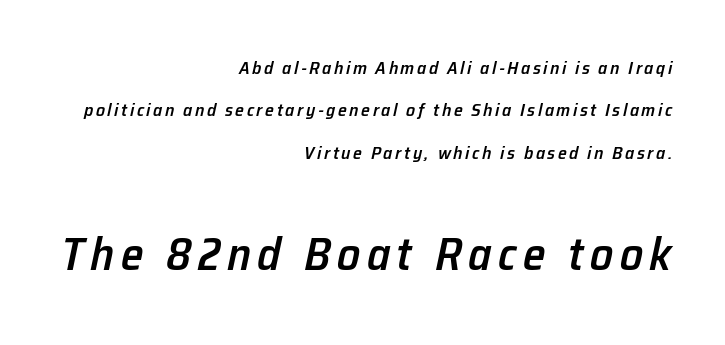
The image shows 46 px semibold type, italic (leaning right); set right-aligned, loose line spacing (2.36x), not underlined; the second (bottom) block is 2.56x larger; low stroke contrast and a medium x-height.
